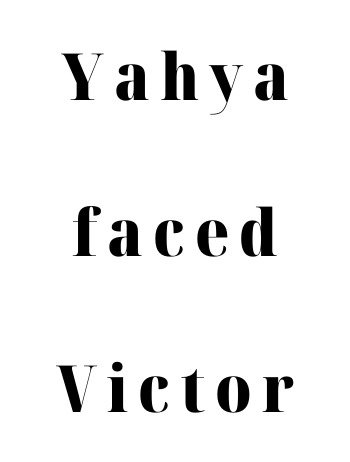
Q: Is the text bold? A: Yes.
Q: Is the text italic (slanted)? A: No, it is upright.
Q: Is the typeface a serif or a sans-serif typeface? A: Serif.
Q: Is the text underlined? A: No.
Q: How is the paragraph aligned? A: Centered.
Q: Is the spacing between lines tight, normal or loose? A: Loose.
Q: Width (condensed, normal, or wide)? A: Normal.
Q: Stroke contrast? A: High.
Q: x-height? A: Medium.
Q: Monospaced? A: No.
